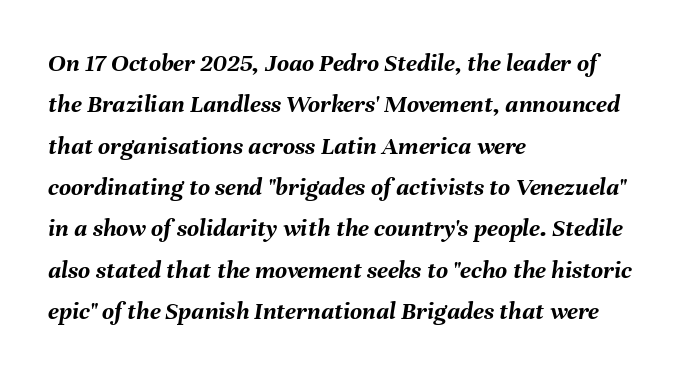
{"italic": "yes", "lean": "right", "slant_degrees": 8, "bold": "yes", "underline": "no", "align": "left", "line_spacing": "normal", "line_spacing_ratio": 1.59, "letter_spacing": "normal", "letter_spacing_em": 0.0, "glyph_px": 26}
